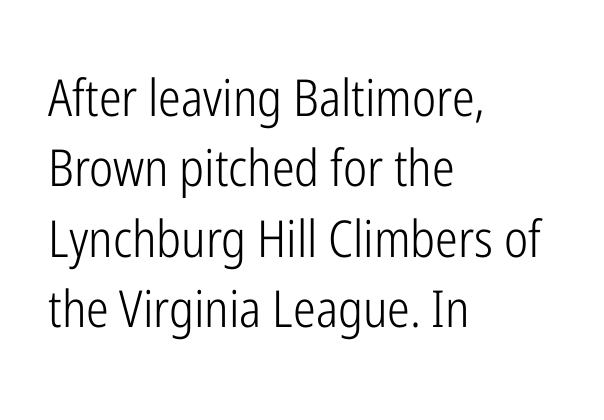
The image shows 51 px light, condensed sans-serif type, upright; set left-aligned, normal line spacing (1.38x), normal letter spacing, not underlined; low stroke contrast and a medium x-height.
